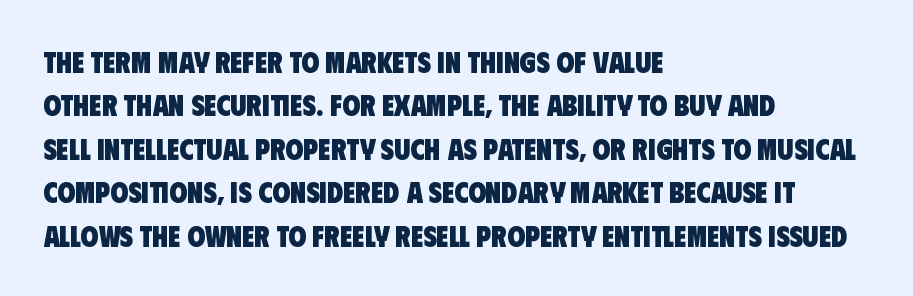
The image shows 29 px heavy, condensed sans-serif type; set left-aligned, normal line spacing (1.5x), normal letter spacing, not underlined; low stroke contrast and a large x-height.
